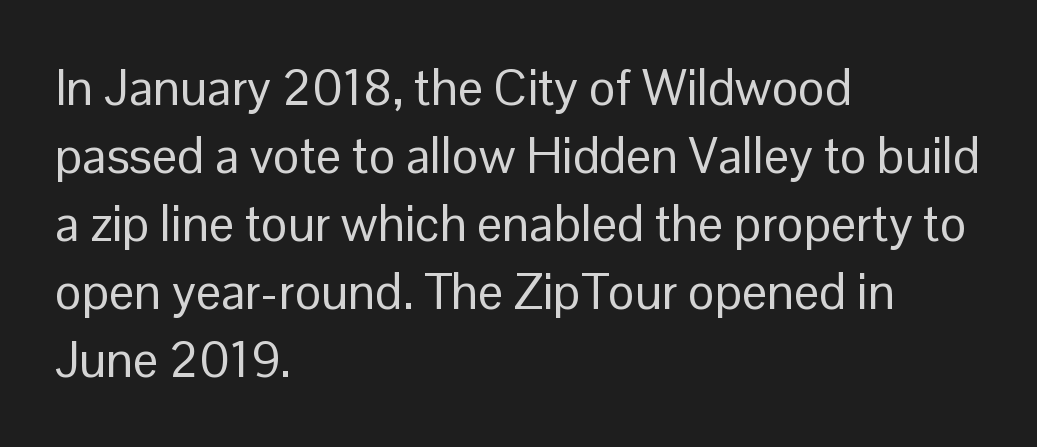
The image shows 50 px regular-weight sans-serif type, upright; set left-aligned, normal line spacing (1.36x), normal letter spacing, not underlined; low stroke contrast and a medium x-height.
